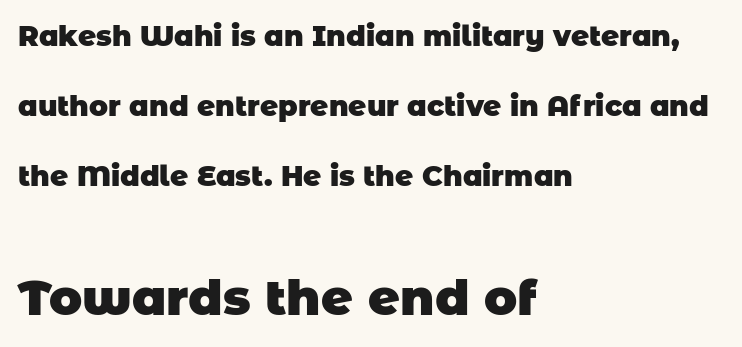
The designer gave the closing block more size than the opening block. Nope, no serifs anywhere on these letters. The face used here is proportionally spaced, like ordinary book or web type. Check the space under the baseline: it is left empty. The rendering uses a large line-height, opening up the rows. Weight check: bold — yes, fully.
